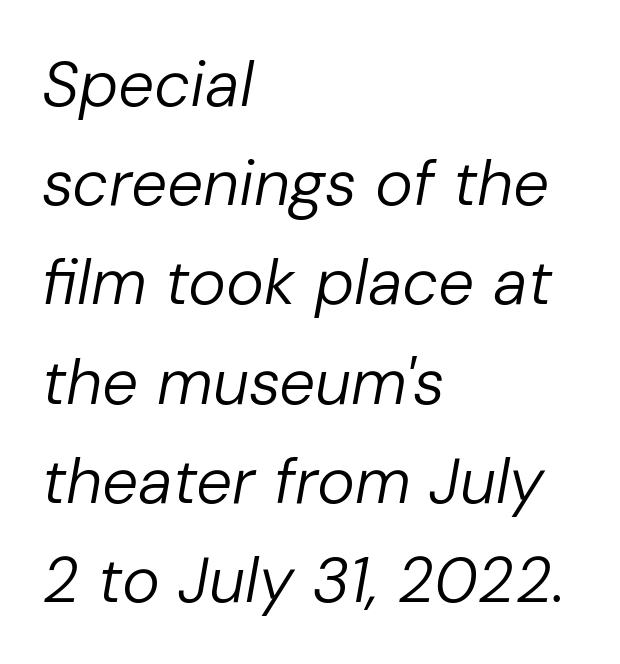
Q: Is the text bold? A: No.
Q: Is the text italic (slanted)? A: Yes, it leans right by about 10 degrees.
Q: Is the text underlined? A: No.
Q: How is the paragraph aligned? A: Left-aligned.
Q: Is the spacing between letters normal or unusually wide? A: Normal.
Q: Is the spacing between lines tight, normal or loose? A: Normal.
Q: Width (condensed, normal, or wide)? A: Normal.
Q: Stroke contrast? A: Low.
Q: x-height? A: Medium.
Q: Monospaced? A: No.
